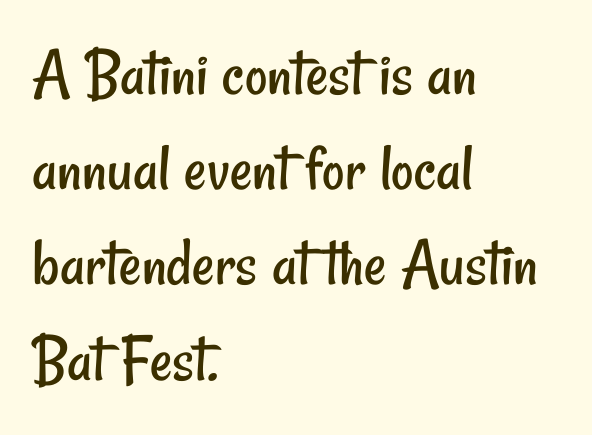
The image shows 69 px regular-weight, condensed sans-serif type; set left-aligned, normal line spacing (1.38x), normal letter spacing, not underlined; low stroke contrast and a small x-height.
